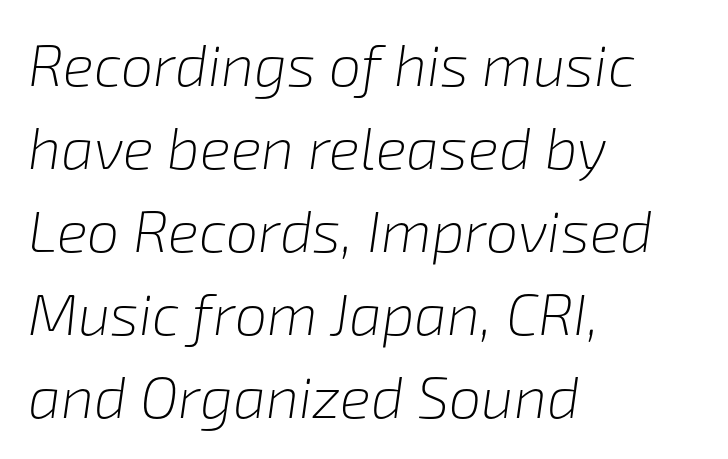
Q: Is the text bold? A: No.
Q: Is the text italic (slanted)? A: Yes, it leans right by about 8 degrees.
Q: Is the text underlined? A: No.
Q: How is the paragraph aligned? A: Left-aligned.
Q: Is the spacing between letters normal or unusually wide? A: Normal.
Q: Is the spacing between lines tight, normal or loose? A: Normal.
Q: Width (condensed, normal, or wide)? A: Normal.
Q: Stroke contrast? A: Low.
Q: x-height? A: Medium.
Q: Monospaced? A: No.
